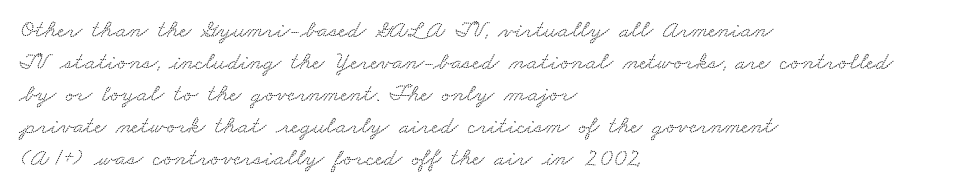
{"underline": "no", "align": "left", "line_spacing": "normal", "line_spacing_ratio": 1.28, "letter_spacing": "normal", "letter_spacing_em": 0.0, "glyph_px": 25}
